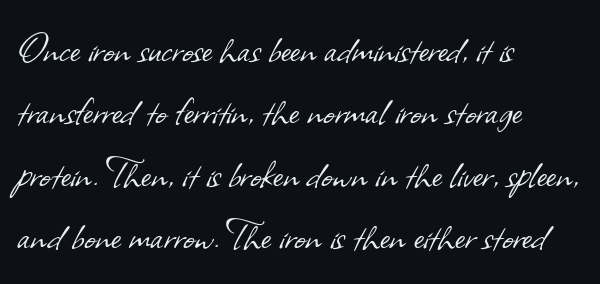
{"serif": "no", "bold": "no", "weight": "light", "width": "normal", "stroke_contrast": "low", "x_height": "small", "monospaced": "no", "underline": "no", "align": "left", "line_spacing": "normal", "line_spacing_ratio": 1.3, "letter_spacing": "normal", "letter_spacing_em": 0.0, "glyph_px": 48}
